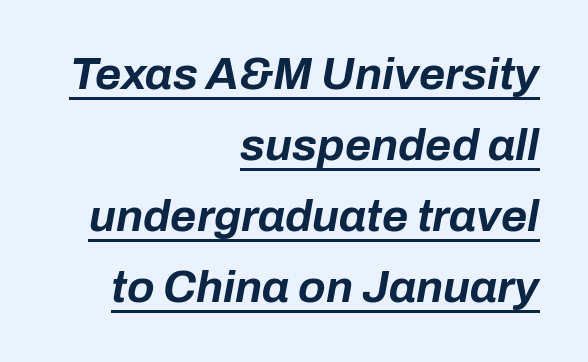
{"italic": "yes", "lean": "right", "slant_degrees": 10, "bold": "yes", "weight": "bold", "width": "normal", "stroke_contrast": "low", "x_height": "medium", "monospaced": "no", "underline": "yes", "align": "right", "line_spacing": "normal", "line_spacing_ratio": 1.58, "letter_spacing": "normal", "letter_spacing_em": 0.0, "glyph_px": 45}
